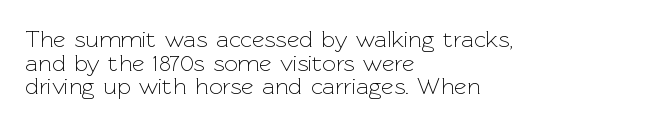
Q: Is the text bold? A: No.
Q: Is the text italic (slanted)? A: No, it is upright.
Q: Is the text underlined? A: No.
Q: How is the paragraph aligned? A: Left-aligned.
Q: Is the spacing between letters normal or unusually wide? A: Normal.
Q: Is the spacing between lines tight, normal or loose? A: Tight.
